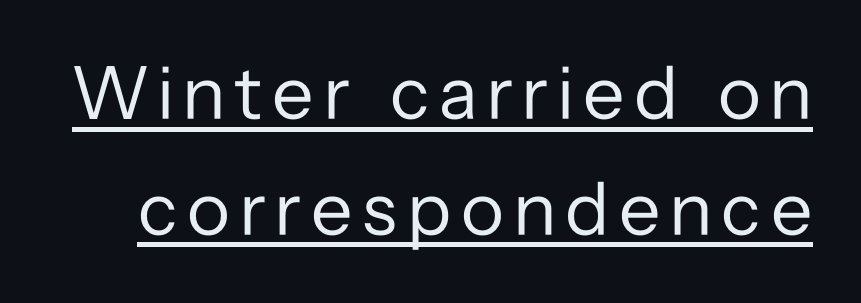
The image shows 76 px regular-weight sans-serif type, upright; set normal line spacing (1.52x), underlined; low stroke contrast and a medium x-height.
